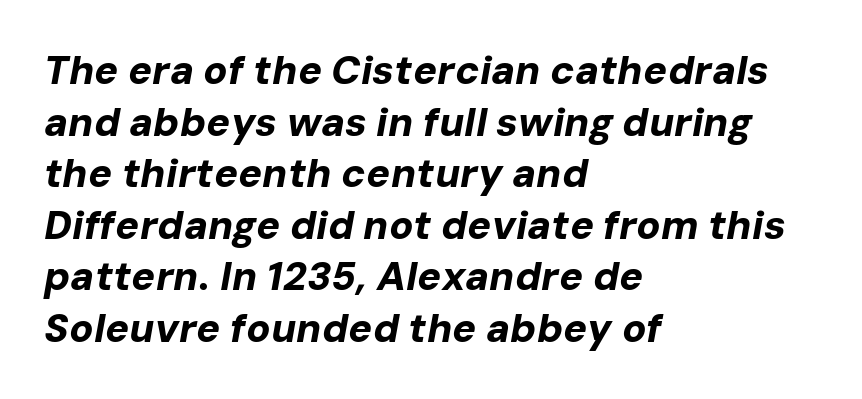
The image shows 40 px bold type, italic (leaning right); set left-aligned, normal line spacing (1.29x), normal letter spacing, not underlined; low stroke contrast and a medium x-height.
